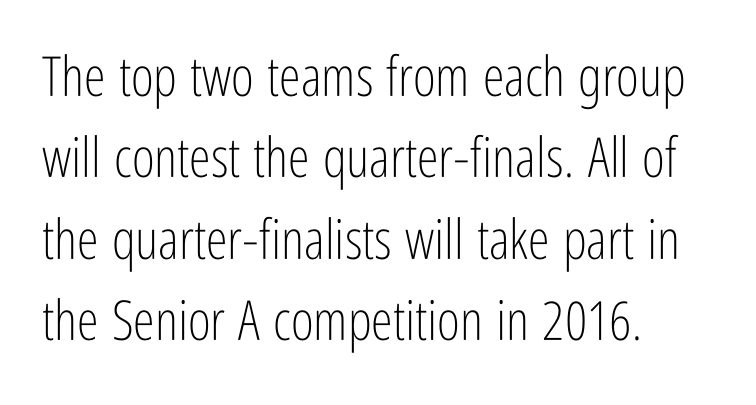
Q: Is the text bold? A: No.
Q: Is the text italic (slanted)? A: No, it is upright.
Q: Is the typeface a serif or a sans-serif typeface? A: Sans-serif.
Q: Is the text underlined? A: No.
Q: How is the paragraph aligned? A: Left-aligned.
Q: Is the spacing between letters normal or unusually wide? A: Normal.
Q: Is the spacing between lines tight, normal or loose? A: Normal.
Q: Width (condensed, normal, or wide)? A: Condensed.
Q: Stroke contrast? A: Low.
Q: x-height? A: Medium.
Q: Monospaced? A: No.
